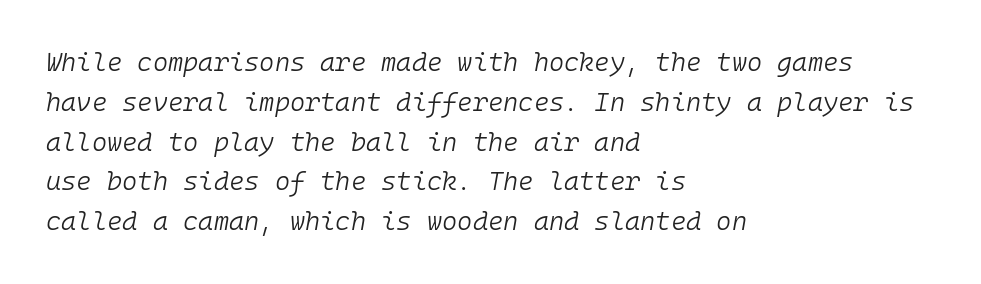
Q: Is the text bold? A: No.
Q: Is the text italic (slanted)? A: Yes, it leans right by about 10 degrees.
Q: Is the text underlined? A: No.
Q: How is the paragraph aligned? A: Left-aligned.
Q: Is the spacing between letters normal or unusually wide? A: Normal.
Q: Is the spacing between lines tight, normal or loose? A: Normal.
